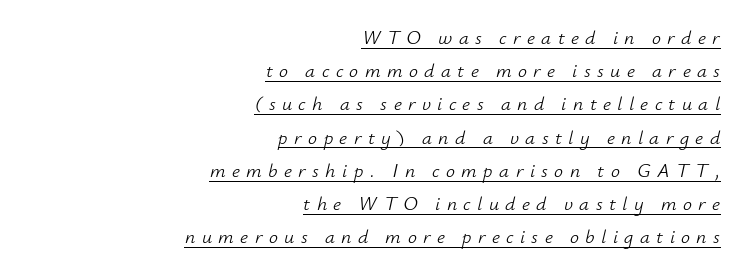
Q: Is the text bold? A: No.
Q: Is the text italic (slanted)? A: Yes, it leans right by about 12 degrees.
Q: Is the text underlined? A: Yes.
Q: How is the paragraph aligned? A: Right-aligned.
Q: Is the spacing between letters normal or unusually wide? A: Unusually wide.
Q: Is the spacing between lines tight, normal or loose? A: Normal.
